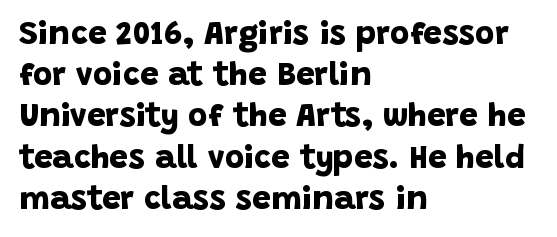
Honestly, the letter spacing is just normal — you wouldn't notice it. This rendering employs a face without finishing strokes, i.e., a sans-serif. A bare baseline throughout the passage. The letters advance in unequal steps, a hallmark of proportional type.
